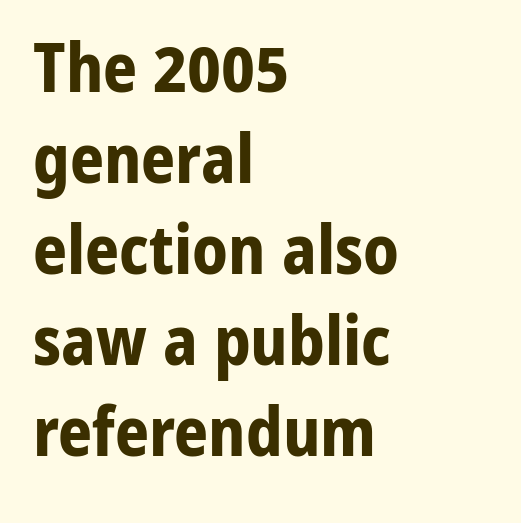
{"serif": "no", "italic": "no", "bold": "yes", "weight": "bold", "width": "normal", "stroke_contrast": "low", "x_height": "medium", "monospaced": "no", "underline": "no", "align": "left", "line_spacing": "normal", "line_spacing_ratio": 1.36, "letter_spacing": "normal", "letter_spacing_em": 0.0, "glyph_px": 67}
